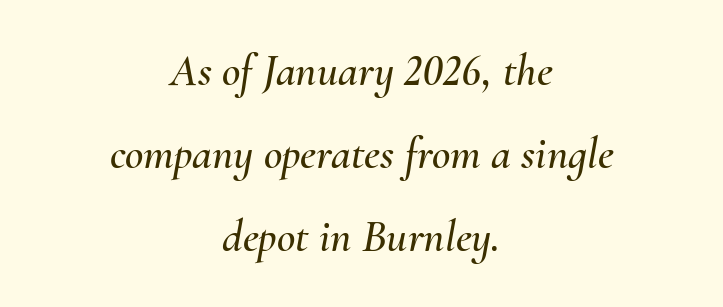
{"italic": "yes", "lean": "right", "slant_degrees": 10, "width": "normal", "stroke_contrast": "medium", "x_height": "small", "monospaced": "no", "underline": "no", "align": "center", "line_spacing_ratio": 1.84, "letter_spacing": "normal", "letter_spacing_em": 0.0, "glyph_px": 45}
